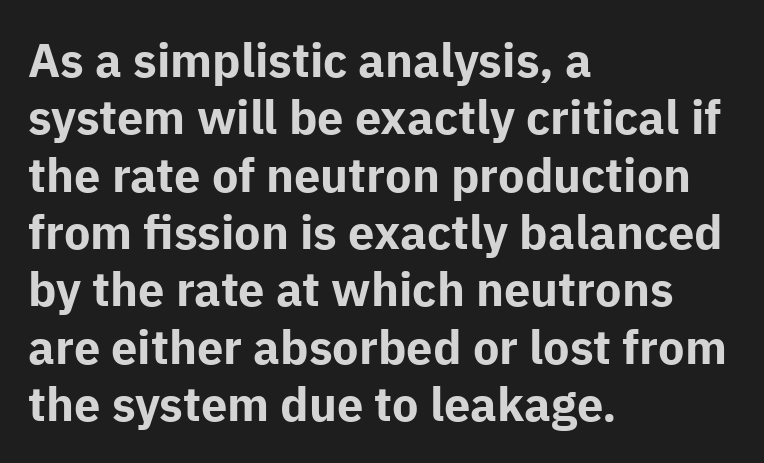
The image shows 47 px bold sans-serif type, upright; set left-aligned, line spacing 1.22x, normal letter spacing, not underlined; low stroke contrast and a medium x-height.
